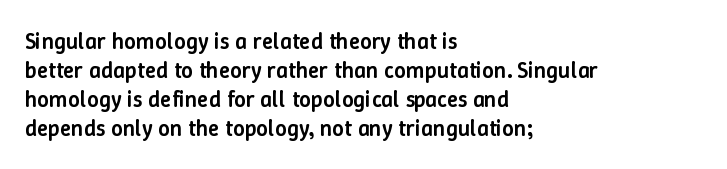
{"italic": "no", "bold": "semi", "underline": "no", "align": "left", "line_spacing": "normal", "line_spacing_ratio": 1.26, "letter_spacing": "normal", "letter_spacing_em": 0.0, "glyph_px": 23}
